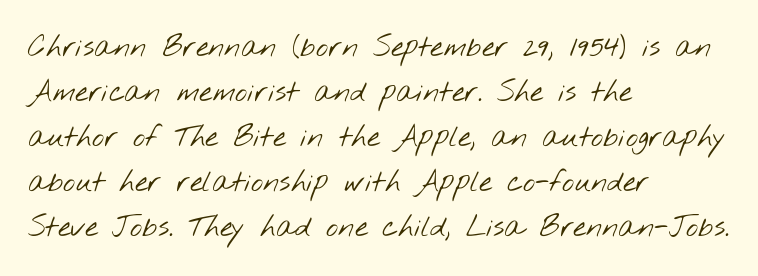
Q: Is the text bold? A: No.
Q: Is the typeface a serif or a sans-serif typeface? A: Sans-serif.
Q: Is the text underlined? A: No.
Q: How is the paragraph aligned? A: Left-aligned.
Q: Is the spacing between letters normal or unusually wide? A: Normal.
Q: Is the spacing between lines tight, normal or loose? A: Normal.
Q: Width (condensed, normal, or wide)? A: Wide.
Q: Stroke contrast? A: Low.
Q: x-height? A: Small.
Q: Monospaced? A: No.
